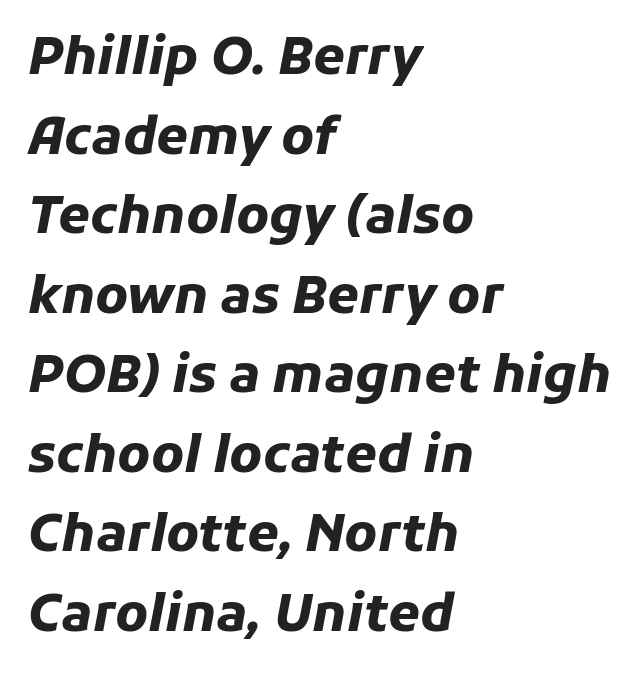
{"italic": "yes", "lean": "right", "slant_degrees": 11, "bold": "yes", "weight": "heavy", "width": "normal", "stroke_contrast": "low", "x_height": "medium", "monospaced": "no", "underline": "no", "align": "left", "line_spacing": "normal", "line_spacing_ratio": 1.56, "letter_spacing": "normal", "letter_spacing_em": 0.0, "glyph_px": 51}
